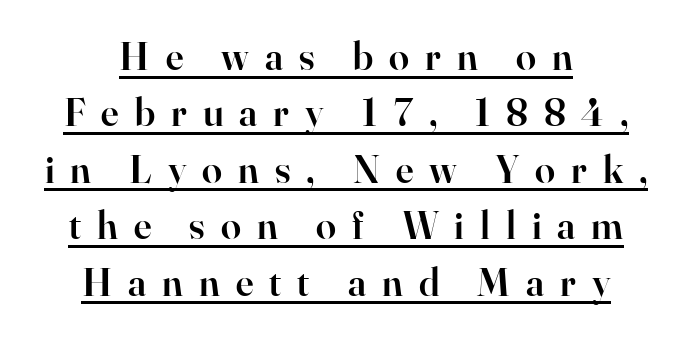
{"serif": "yes", "italic": "no", "bold": "semi", "weight": "semibold", "width": "normal", "stroke_contrast": "high", "x_height": "small", "monospaced": "no", "underline": "yes", "align": "center", "line_spacing": "normal", "line_spacing_ratio": 1.41, "letter_spacing": "wide", "letter_spacing_em": 0.4, "glyph_px": 40}
